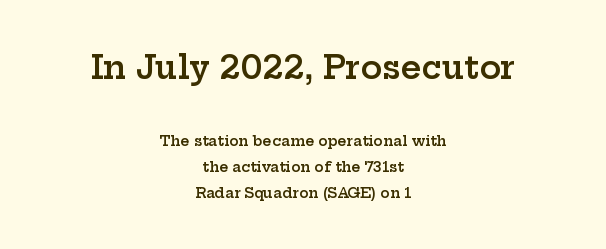
Rule under the text: the space is simply empty. Look at the tracking — it's just the regular setting, nothing added. Ascenders rise straight up at ninety degrees. Is this a fixed-width face? No — the glyphs have proportional, varying widths. Is the block centered? Yes — each line is placed symmetrically about the middle.
